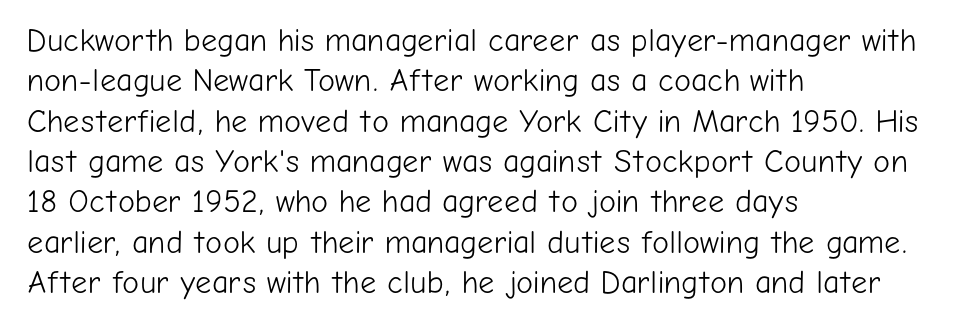
{"serif": "no", "italic": "no", "bold": "no", "weight": "light", "width": "normal", "stroke_contrast": "low", "x_height": "medium", "monospaced": "no", "underline": "no", "align": "left", "line_spacing": "normal", "line_spacing_ratio": 1.26, "letter_spacing": "normal", "letter_spacing_em": 0.0, "glyph_px": 32}
